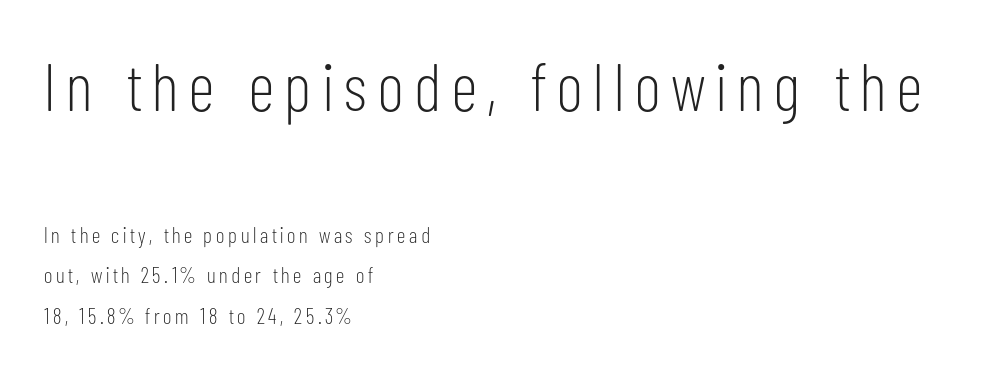
{"serif": "no", "italic": "no", "bold": "no", "weight": "light", "width": "condensed", "stroke_contrast": "low", "x_height": "medium", "monospaced": "no", "underline": "no", "align": "left", "line_spacing_ratio": 1.84, "larger_block": "first", "size_ratio": 3.05, "glyph_px": 67}
